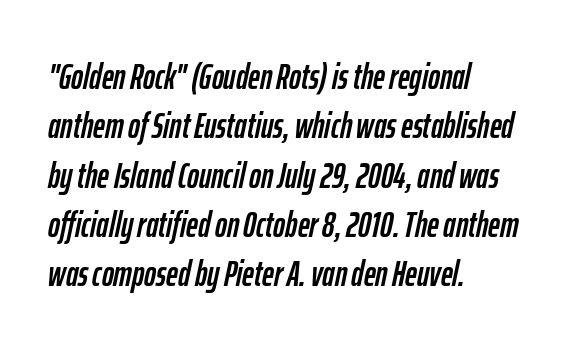
{"italic": "yes", "lean": "right", "slant_degrees": 12, "width": "condensed", "stroke_contrast": "low", "x_height": "medium", "monospaced": "no", "underline": "no", "align": "left", "line_spacing": "normal", "line_spacing_ratio": 1.37, "letter_spacing": "normal", "letter_spacing_em": 0.0, "glyph_px": 36}
